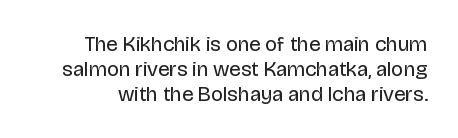
The image shows 21 px text type, upright; set line spacing 1.19x, normal letter spacing, not underlined.
